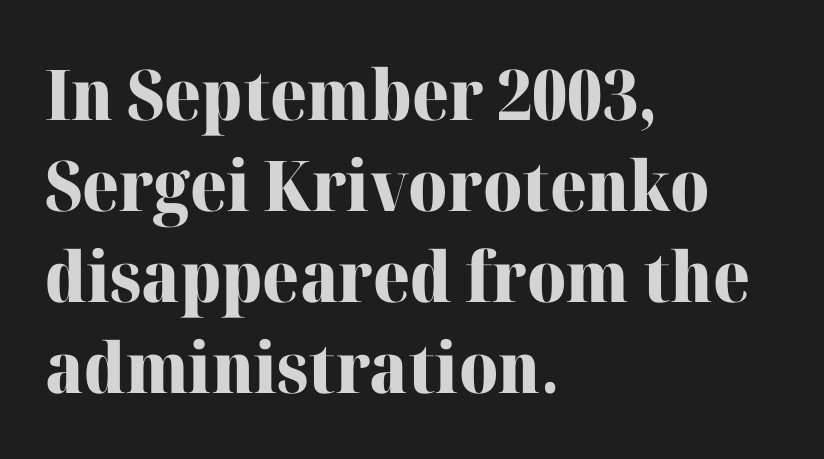
{"serif": "yes", "italic": "no", "bold": "yes", "weight": "heavy", "width": "normal", "stroke_contrast": "high", "x_height": "medium", "monospaced": "no", "underline": "no", "align": "left", "line_spacing": "normal", "line_spacing_ratio": 1.3, "letter_spacing": "normal", "letter_spacing_em": 0.0, "glyph_px": 70}
